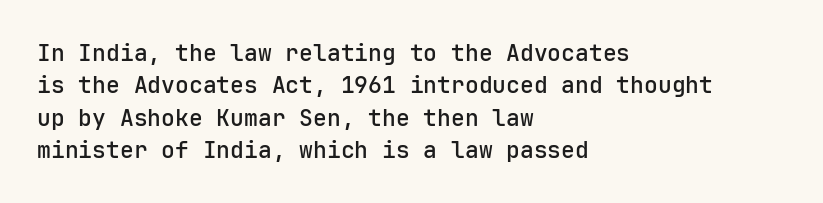
Compared with typical body copy, the letter spacing here is the same. The ragged edge is on the right, which tells us the setting is flush left. The line-height multiplier appears to be the usual default. Is the type bold? Partly — it's a semibold, heavier than regular but not fully bold. Style check: upright.
